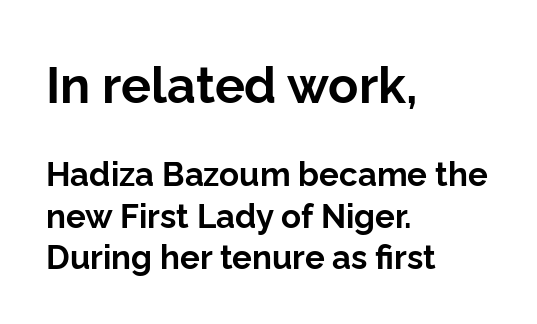
What weight is shown? A full bold with thick strokes. Upright lettering throughout. Two sizes are in play, and the larger belongs to the first block. A typesetter would call this proportional, since set widths differ per character.
